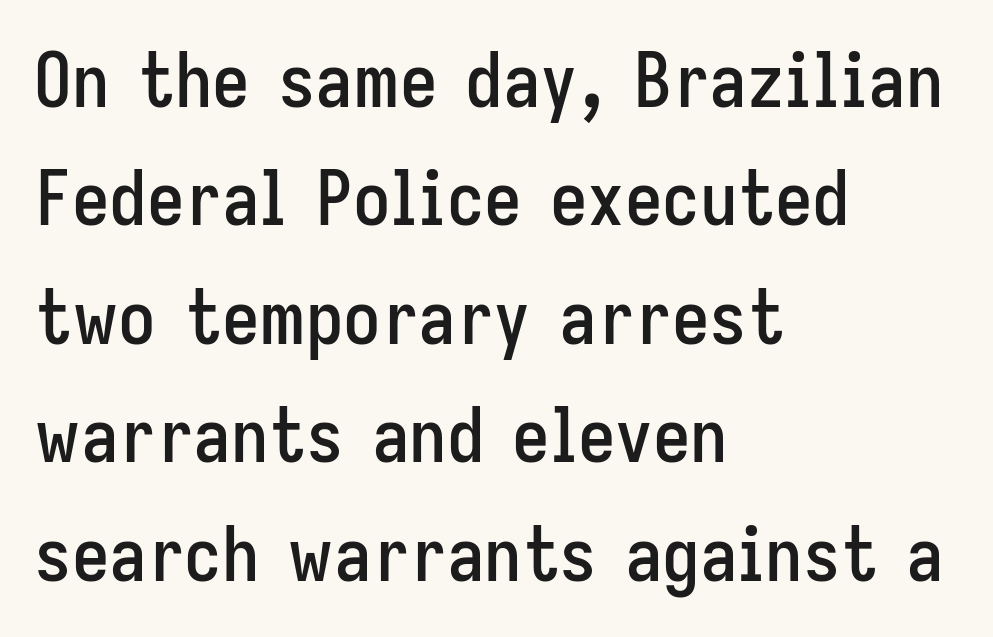
Q: Is the text italic (slanted)? A: No, it is upright.
Q: Is the typeface a serif or a sans-serif typeface? A: Sans-serif.
Q: Is the text underlined? A: No.
Q: How is the paragraph aligned? A: Left-aligned.
Q: Is the spacing between letters normal or unusually wide? A: Normal.
Q: Is the spacing between lines tight, normal or loose? A: Normal.
Q: Width (condensed, normal, or wide)? A: Condensed.
Q: Stroke contrast? A: Low.
Q: x-height? A: Medium.
Q: Monospaced? A: No.
